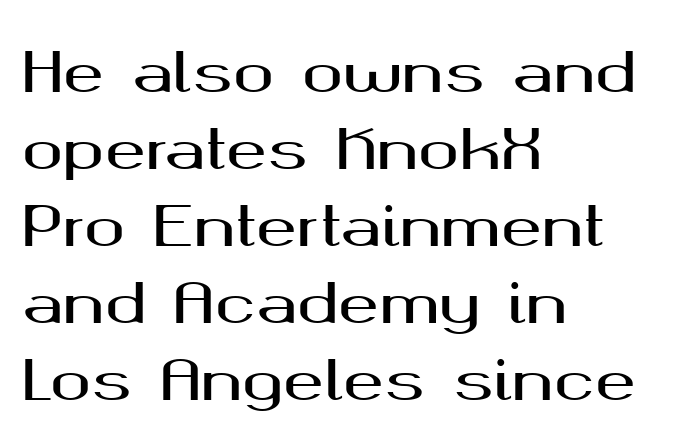
The image shows 55 px wide sans-serif type, upright; set left-aligned, normal line spacing (1.4x), normal letter spacing, not underlined; medium stroke contrast and a medium x-height.
